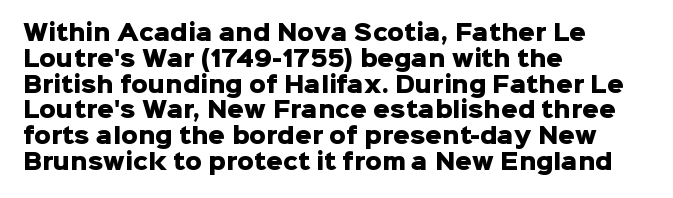
The letters stand upright; this is a roman face. Every row of glyphs begins at an identical x-position on the left. Between one letter and the next there's only the usual sliver of space. Caption: bold face, heavy strokes.
